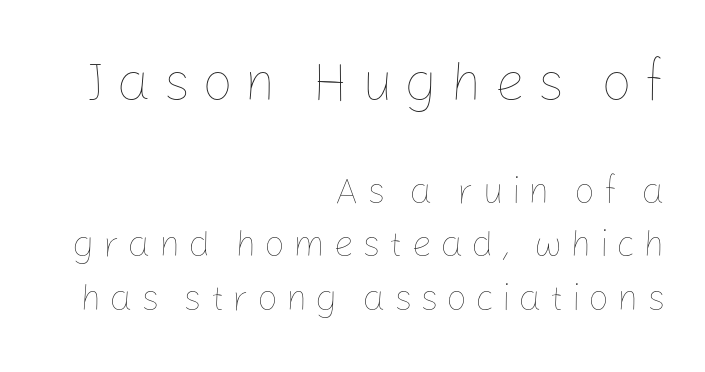
The image shows 55 px thin type, upright; set right-aligned, normal line spacing (1.44x), unusually wide letter spacing (+0.21 em), not underlined; the first (top) block is 1.49x larger; low stroke contrast and a medium x-height.
